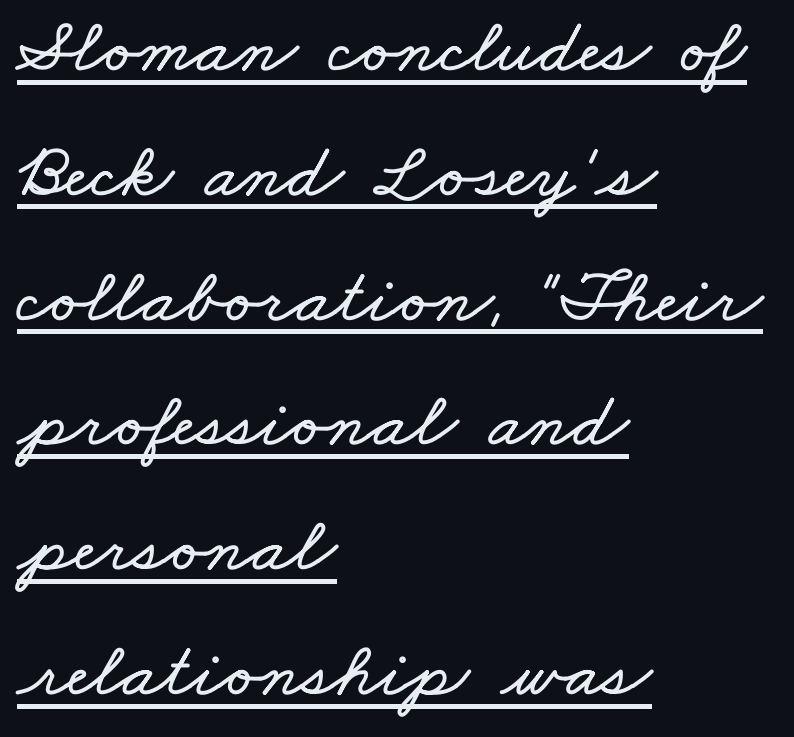
Think of a printed novel: that variable character pitch is what you see here. Underlined type. Evenly set lines give the paragraph a standard silhouette. Between one letter and the next there's only the usual sliver of space.
